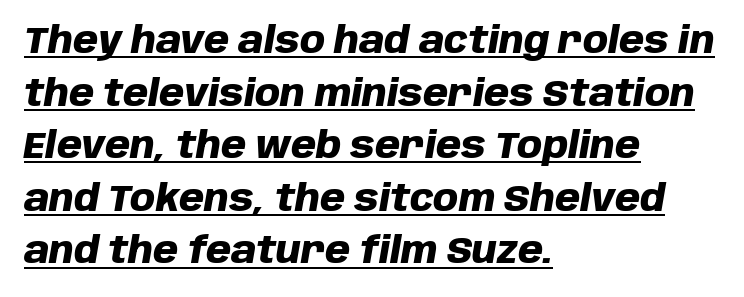
Heavy-handed strokes throughout: this text is bold. The face used here appears with an underline applied. The specimen reads as italic at a glance. You could call the tracking neutral — neither tight nor loose. Note the varied advance widths — an 'i' is clearly narrower than an 'm'. The designer left line spacing at the default.
